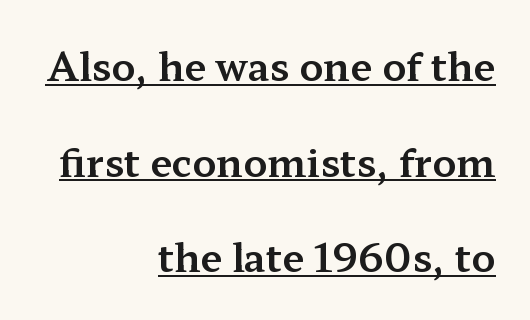
Q: Is the text italic (slanted)? A: No, it is upright.
Q: Is the typeface a serif or a sans-serif typeface? A: Serif.
Q: Is the text underlined? A: Yes.
Q: How is the paragraph aligned? A: Right-aligned.
Q: Is the spacing between letters normal or unusually wide? A: Normal.
Q: Is the spacing between lines tight, normal or loose? A: Loose.
Q: Width (condensed, normal, or wide)? A: Wide.
Q: Stroke contrast? A: Medium.
Q: x-height? A: Medium.
Q: Monospaced? A: No.
